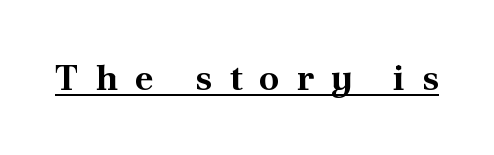
{"serif": "yes", "italic": "no", "bold": "yes", "weight": "bold", "width": "normal", "stroke_contrast": "medium", "x_height": "small", "monospaced": "no", "underline": "yes", "letter_spacing": "wide", "letter_spacing_em": 0.47, "glyph_px": 36}
